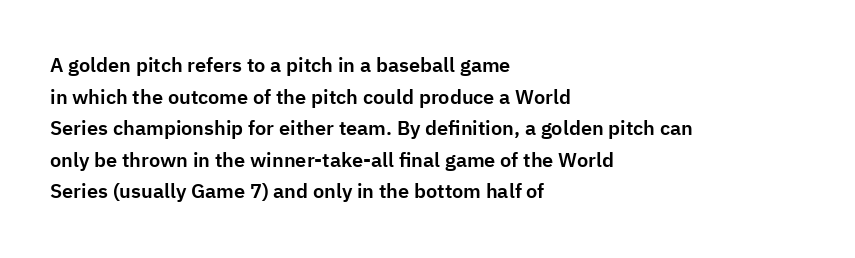
{"italic": "no", "underline": "no", "align": "left", "line_spacing": "normal", "line_spacing_ratio": 1.58, "letter_spacing": "normal", "letter_spacing_em": 0.0, "glyph_px": 20}
